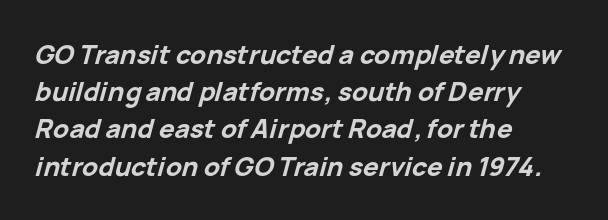
Characters follow at the spacing the type designer built in. Caption: bold face, heavy strokes. Each new line begins a customary step beneath the previous one. A typesetter would mark this as italic. Nobody drew a line under any word here. Typeset ragged right — the left edge is the straight one.
